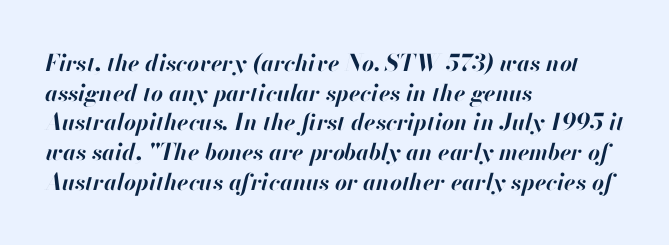
{"italic": "yes", "lean": "right", "slant_degrees": 13, "bold": "yes", "underline": "no", "align": "left", "line_spacing": "normal", "line_spacing_ratio": 1.29, "letter_spacing": "normal", "letter_spacing_em": 0.0, "glyph_px": 23}
